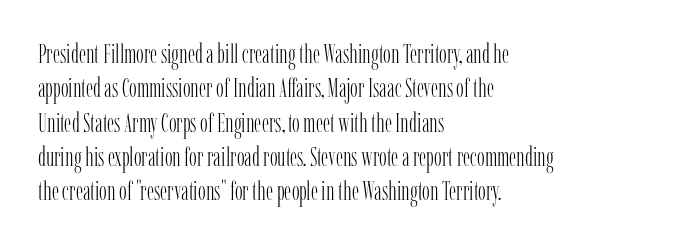
The image shows 26 px text type, upright; set left-aligned, normal line spacing (1.32x), normal letter spacing, not underlined.
